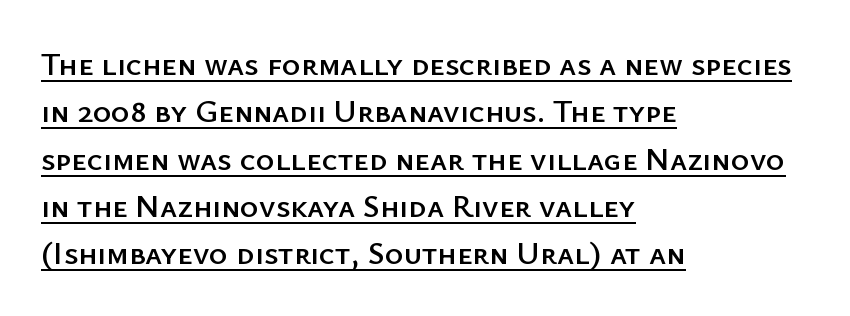
{"serif": "no", "italic": "no", "width": "normal", "stroke_contrast": "low", "x_height": "medium", "monospaced": "no", "underline": "yes", "align": "left", "line_spacing": "normal", "line_spacing_ratio": 1.48, "letter_spacing": "normal", "letter_spacing_em": 0.0, "glyph_px": 32}
